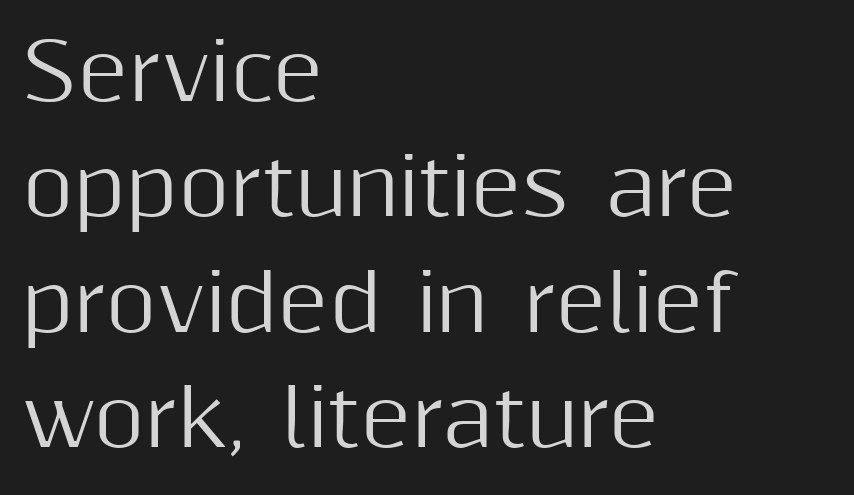
Q: Is the text italic (slanted)? A: No, it is upright.
Q: Is the typeface a serif or a sans-serif typeface? A: Sans-serif.
Q: Is the text underlined? A: No.
Q: How is the paragraph aligned? A: Left-aligned.
Q: Is the spacing between letters normal or unusually wide? A: Normal.
Q: Is the spacing between lines tight, normal or loose? A: Normal.
Q: Width (condensed, normal, or wide)? A: Normal.
Q: Stroke contrast? A: Medium.
Q: x-height? A: Medium.
Q: Monospaced? A: No.
